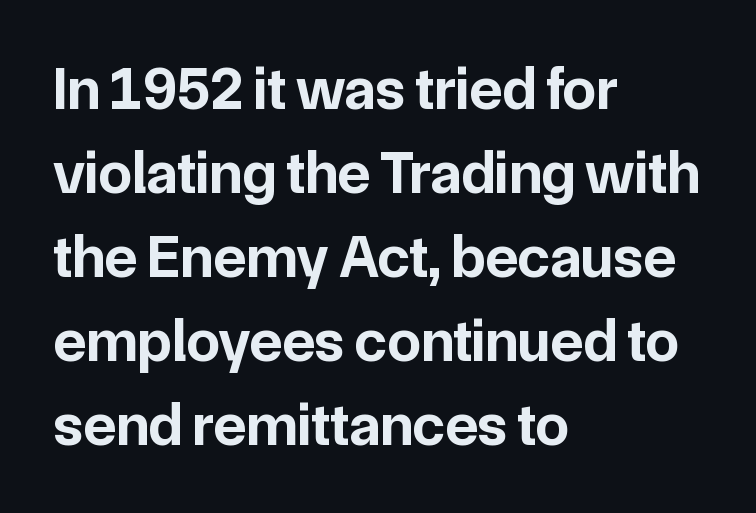
Q: Is the text bold? A: Yes.
Q: Is the text italic (slanted)? A: No, it is upright.
Q: Is the typeface a serif or a sans-serif typeface? A: Sans-serif.
Q: Is the text underlined? A: No.
Q: How is the paragraph aligned? A: Left-aligned.
Q: Is the spacing between letters normal or unusually wide? A: Normal.
Q: Is the spacing between lines tight, normal or loose? A: Normal.
Q: Width (condensed, normal, or wide)? A: Normal.
Q: Stroke contrast? A: Low.
Q: x-height? A: Medium.
Q: Monospaced? A: No.
